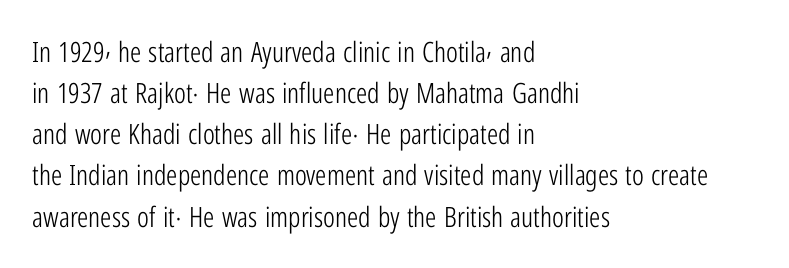
Tracking here is standard; glyphs follow each other at the usual distance. The foot of each line stays bare and open. The typesetter chose a ragged-right arrangement here. This sample keeps an unexceptional amount of space between lines. These glyphs show unthickened strokes, regular width or finer. This rendering employs a face without finishing strokes, i.e., a sans-serif.
